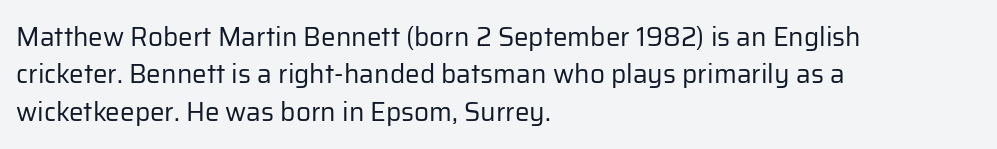
{"italic": "no", "bold": "no", "underline": "no", "align": "left", "line_spacing": "normal", "line_spacing_ratio": 1.44, "letter_spacing": "normal", "letter_spacing_em": 0.0, "glyph_px": 26}
